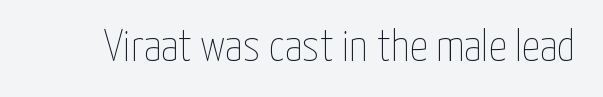
The horizontal fit of the characters is conventional and even. These lines were composed using upright roman letters. Is this a fixed-width face? No — the glyphs have proportional, varying widths. Any mark beneath the type? The region is blank. The characters are drawn with everyday or finer stroke widths.
